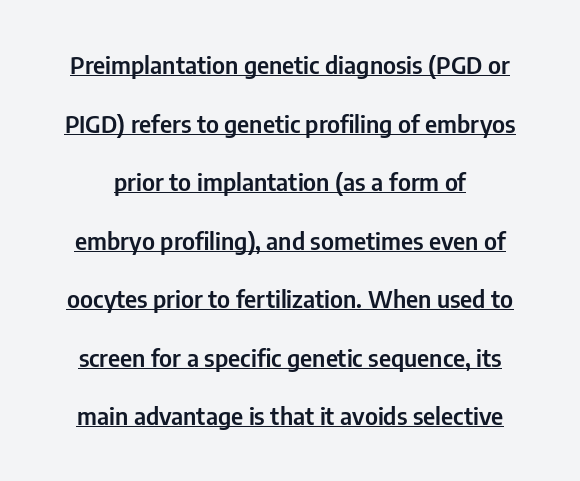
{"italic": "no", "underline": "yes", "line_spacing": "loose", "line_spacing_ratio": 2.44, "letter_spacing": "normal", "letter_spacing_em": 0.0, "glyph_px": 24}
